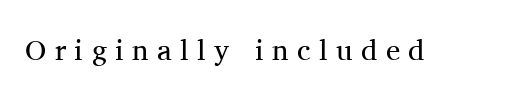
The image shows 29 px regular-weight serif type, upright; set unusually wide letter spacing (+0.29 em), not underlined; medium stroke contrast and a medium x-height.
